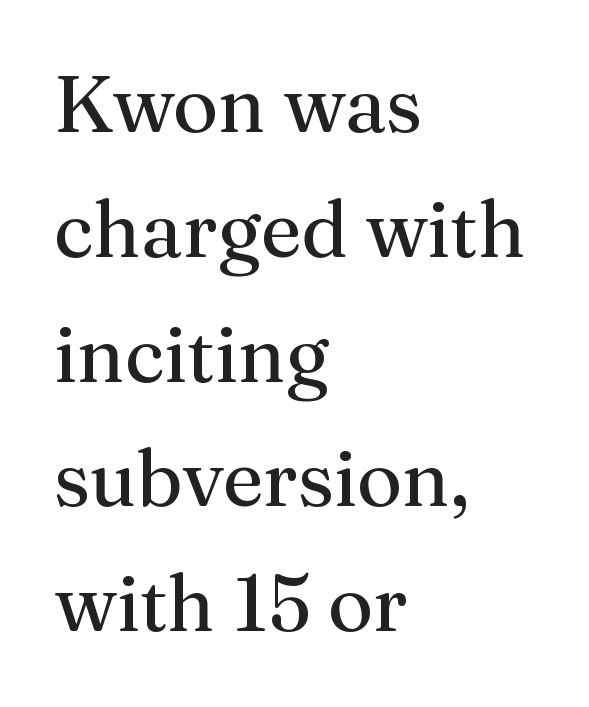
Q: Is the text bold? A: No.
Q: Is the text italic (slanted)? A: No, it is upright.
Q: Is the typeface a serif or a sans-serif typeface? A: Serif.
Q: Is the text underlined? A: No.
Q: How is the paragraph aligned? A: Left-aligned.
Q: Is the spacing between letters normal or unusually wide? A: Normal.
Q: Is the spacing between lines tight, normal or loose? A: Normal.
Q: Width (condensed, normal, or wide)? A: Normal.
Q: Stroke contrast? A: Medium.
Q: x-height? A: Medium.
Q: Monospaced? A: No.
